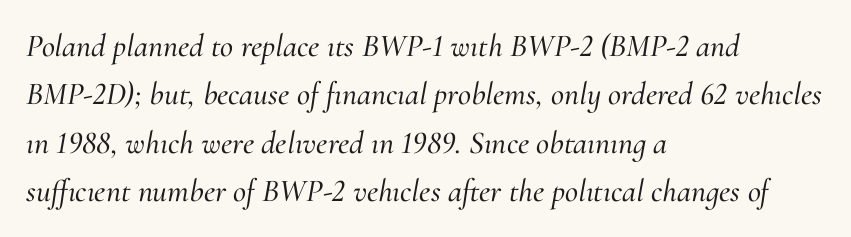
Q: Is the text italic (slanted)? A: Yes, it leans right by about 10 degrees.
Q: Is the typeface a serif or a sans-serif typeface? A: Serif.
Q: Is the text underlined? A: No.
Q: How is the paragraph aligned? A: Left-aligned.
Q: Is the spacing between letters normal or unusually wide? A: Normal.
Q: Is the spacing between lines tight, normal or loose? A: Normal.
Q: Width (condensed, normal, or wide)? A: Normal.
Q: Stroke contrast? A: Medium.
Q: x-height? A: Small.
Q: Monospaced? A: No.
